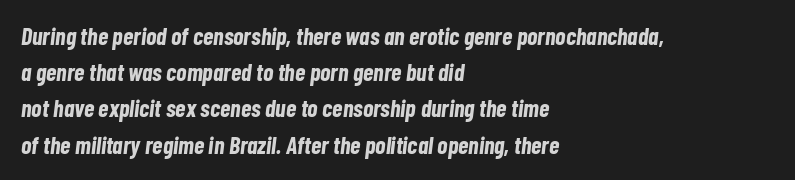
{"italic": "yes", "lean": "right", "slant_degrees": 7, "bold": "yes", "underline": "no", "align": "left", "line_spacing": "normal", "line_spacing_ratio": 1.51, "letter_spacing": "normal", "letter_spacing_em": 0.0, "glyph_px": 24}
